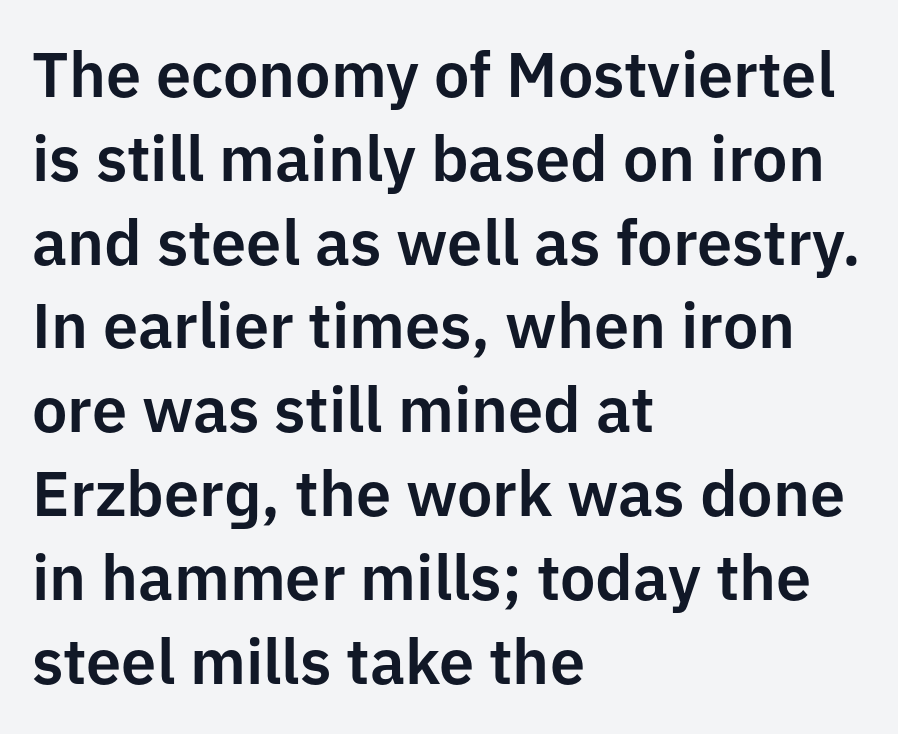
Q: Is the text italic (slanted)? A: No, it is upright.
Q: Is the typeface a serif or a sans-serif typeface? A: Sans-serif.
Q: Is the text underlined? A: No.
Q: How is the paragraph aligned? A: Left-aligned.
Q: Is the spacing between letters normal or unusually wide? A: Normal.
Q: Is the spacing between lines tight, normal or loose? A: Normal.
Q: Width (condensed, normal, or wide)? A: Normal.
Q: Stroke contrast? A: Low.
Q: x-height? A: Medium.
Q: Monospaced? A: No.
